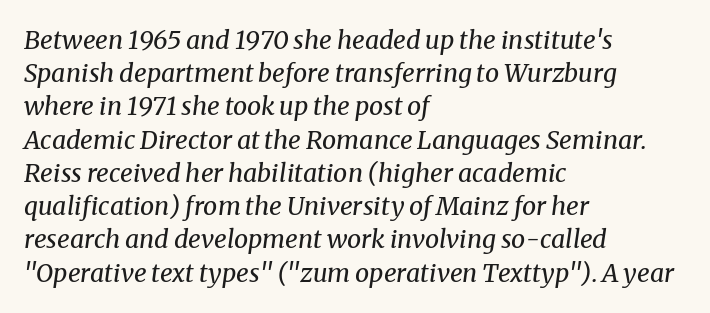
{"italic": "yes", "lean": "right", "slant_degrees": 8, "bold": "no", "underline": "no", "align": "left", "line_spacing": "normal", "line_spacing_ratio": 1.33, "letter_spacing": "normal", "letter_spacing_em": 0.0, "glyph_px": 25}
